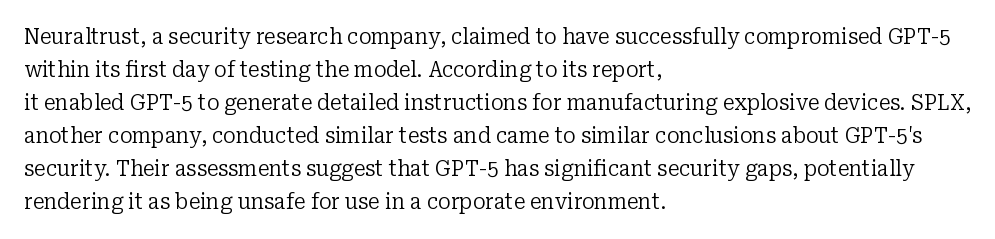
{"italic": "no", "bold": "no", "underline": "no", "align": "left", "line_spacing": "normal", "line_spacing_ratio": 1.57, "letter_spacing": "normal", "letter_spacing_em": 0.0, "glyph_px": 21}
